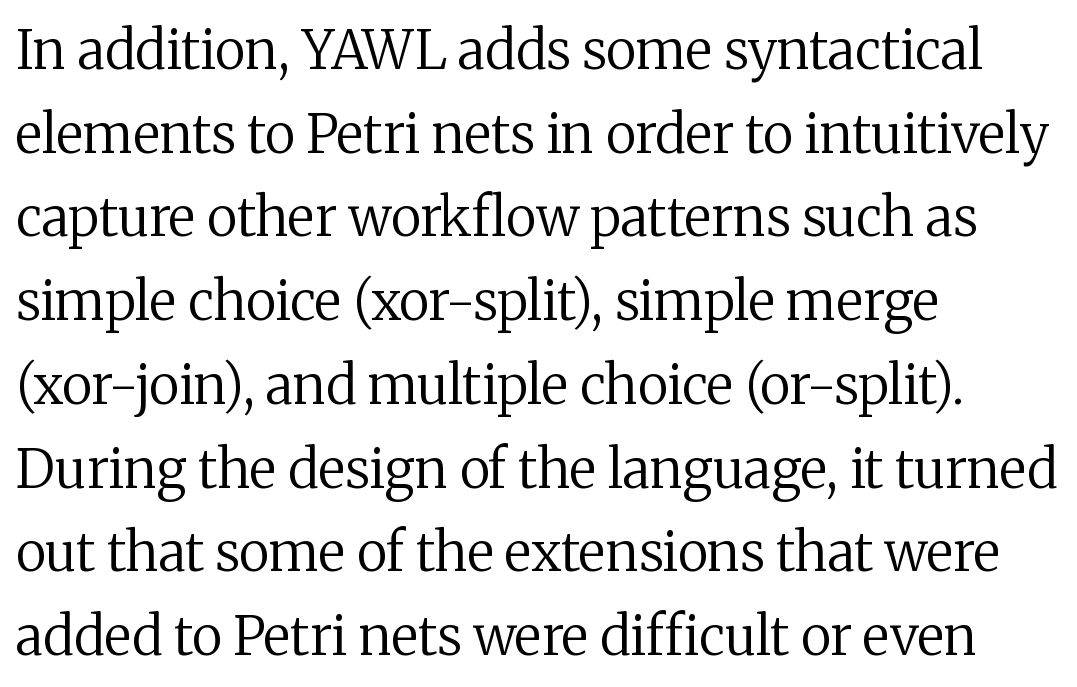
{"serif": "yes", "italic": "no", "bold": "no", "weight": "regular", "width": "normal", "stroke_contrast": "medium", "x_height": "medium", "monospaced": "no", "underline": "no", "align": "left", "line_spacing": "normal", "line_spacing_ratio": 1.58, "letter_spacing": "normal", "letter_spacing_em": 0.0, "glyph_px": 53}
